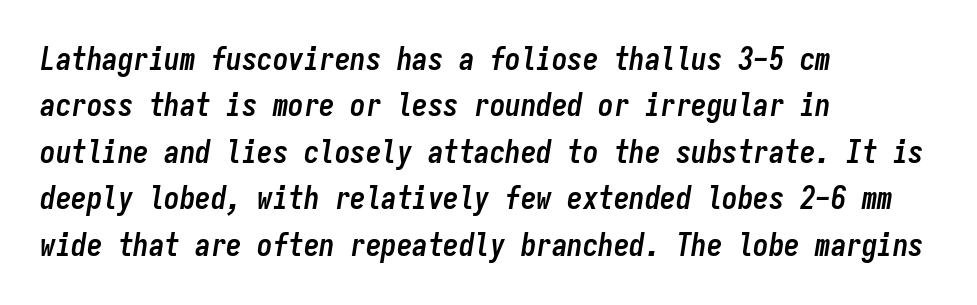
Q: Is the text bold? A: Yes.
Q: Is the text italic (slanted)? A: Yes, it leans right by about 9 degrees.
Q: Is the text underlined? A: No.
Q: How is the paragraph aligned? A: Left-aligned.
Q: Is the spacing between letters normal or unusually wide? A: Normal.
Q: Is the spacing between lines tight, normal or loose? A: Normal.
Q: Width (condensed, normal, or wide)? A: Condensed.
Q: Stroke contrast? A: Low.
Q: x-height? A: Medium.
Q: Monospaced? A: Yes.
